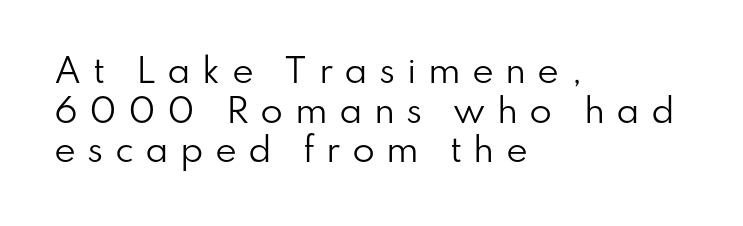
Counters stay open thanks to moderate or lighter strokes. Do the letters lean? They stand straight. Honestly, the letter spacing is so wide it's the main thing you notice. The space directly below the letters is spotless. Serif or sans? Sans — the stroke terminals are bare. Proportional: the letters do not fall into vertical columns.
